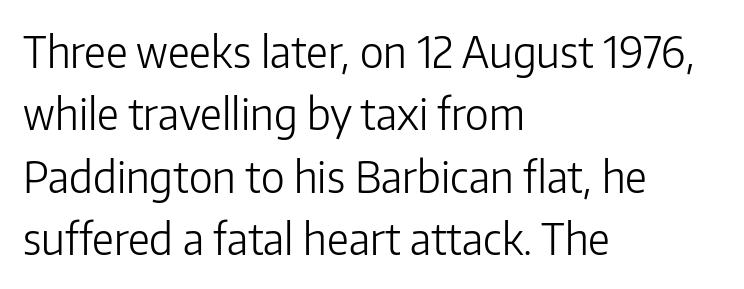
Q: Is the text bold? A: No.
Q: Is the text italic (slanted)? A: No, it is upright.
Q: Is the typeface a serif or a sans-serif typeface? A: Sans-serif.
Q: Is the text underlined? A: No.
Q: How is the paragraph aligned? A: Left-aligned.
Q: Is the spacing between letters normal or unusually wide? A: Normal.
Q: Is the spacing between lines tight, normal or loose? A: Normal.
Q: Width (condensed, normal, or wide)? A: Normal.
Q: Stroke contrast? A: Low.
Q: x-height? A: Medium.
Q: Monospaced? A: No.
